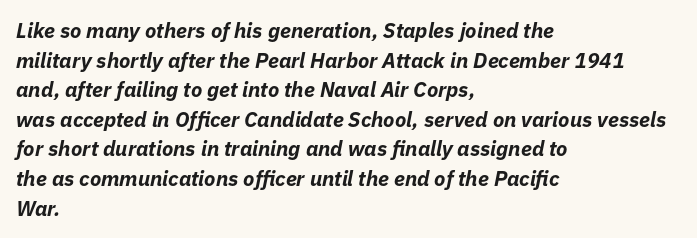
{"italic": "yes", "lean": "right", "slant_degrees": 11, "bold": "yes", "underline": "no", "align": "left", "line_spacing": "normal", "line_spacing_ratio": 1.41, "letter_spacing": "normal", "letter_spacing_em": 0.0, "glyph_px": 21}
